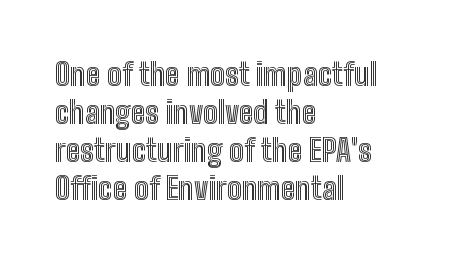
This sample has the flowing, uneven cadence of proportional lettering. The baseline area is clear. This rendering leaves character spacing at its baseline value. Teacher's note: observe the even left margin — that is flush-left alignment. A roman cut, with each character standing at attention.
